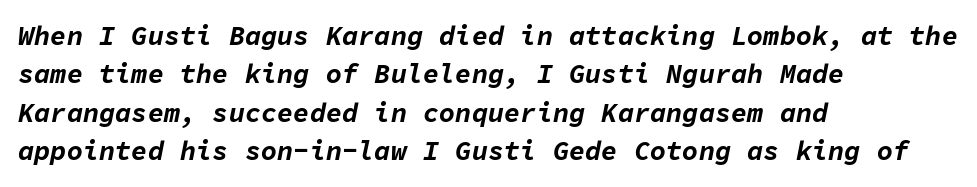
The image shows 27 px bold type, italic (leaning right); set left-aligned, normal line spacing (1.42x), normal letter spacing, not underlined.
